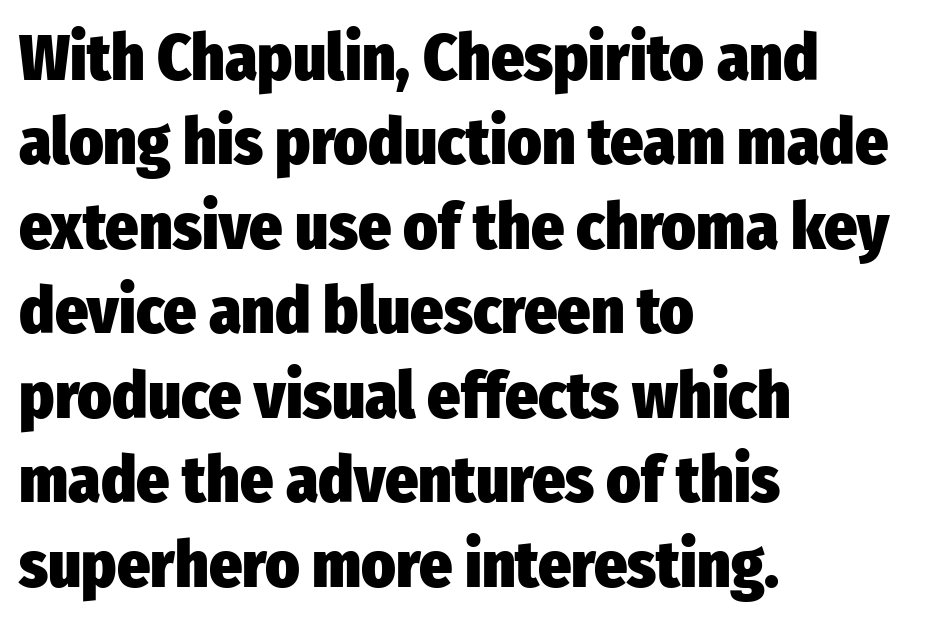
Unlike italic type, these characters show no tilt at all. Typographically, this falls in the sans-serif category. Notice how the passage keeps a crisp vertical edge on the left only. Heavy-handed strokes throughout: this text is bold. The block of text has a typical density, with ordinary space between rows. The space directly below the letters is spotless.
